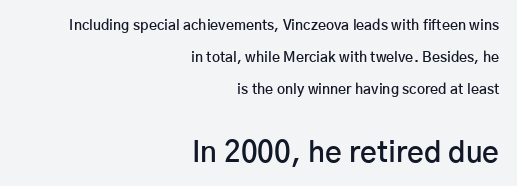
Q: Is the text bold? A: Semi-bold.
Q: Is the text italic (slanted)? A: No, it is upright.
Q: Is the typeface a serif or a sans-serif typeface? A: Sans-serif.
Q: Is the text underlined? A: No.
Q: How is the paragraph aligned? A: Right-aligned.
Q: Is the spacing between letters normal or unusually wide? A: Normal.
Q: Is the spacing between lines tight, normal or loose? A: Loose.
Q: Which block of text is set in a larger size, the first (top) or the second (bottom)? A: The second (bottom) one.
Q: Width (condensed, normal, or wide)? A: Normal.
Q: Stroke contrast? A: Low.
Q: x-height? A: Medium.
Q: Monospaced? A: No.
